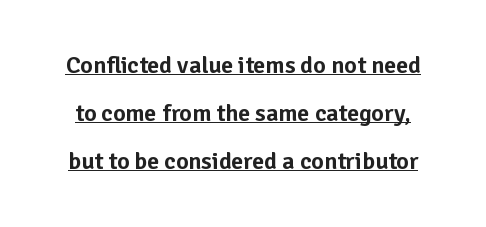
This rendering leaves character spacing at its baseline value. This block would shrink considerably if given ordinary leading; it's expanded now. A baseline rule has been typeset under these characters. This is the regular roman posture of the typeface.
